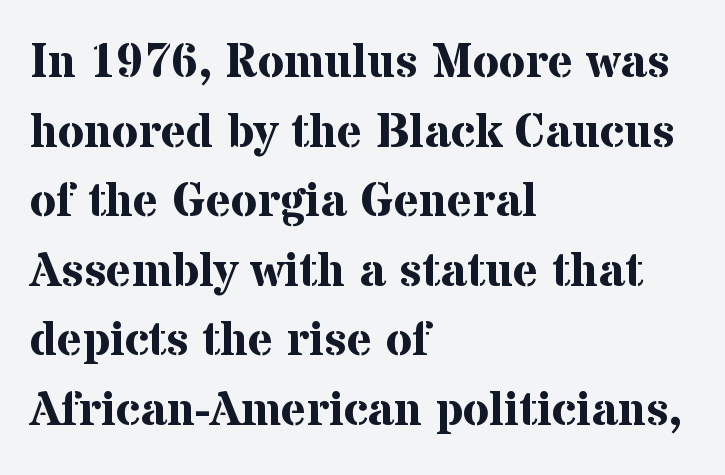
{"serif": "yes", "italic": "no", "bold": "yes", "weight": "bold", "width": "normal", "stroke_contrast": "medium", "x_height": "medium", "monospaced": "no", "underline": "no", "align": "left", "line_spacing": "normal", "line_spacing_ratio": 1.45, "letter_spacing": "normal", "letter_spacing_em": 0.0, "glyph_px": 48}
